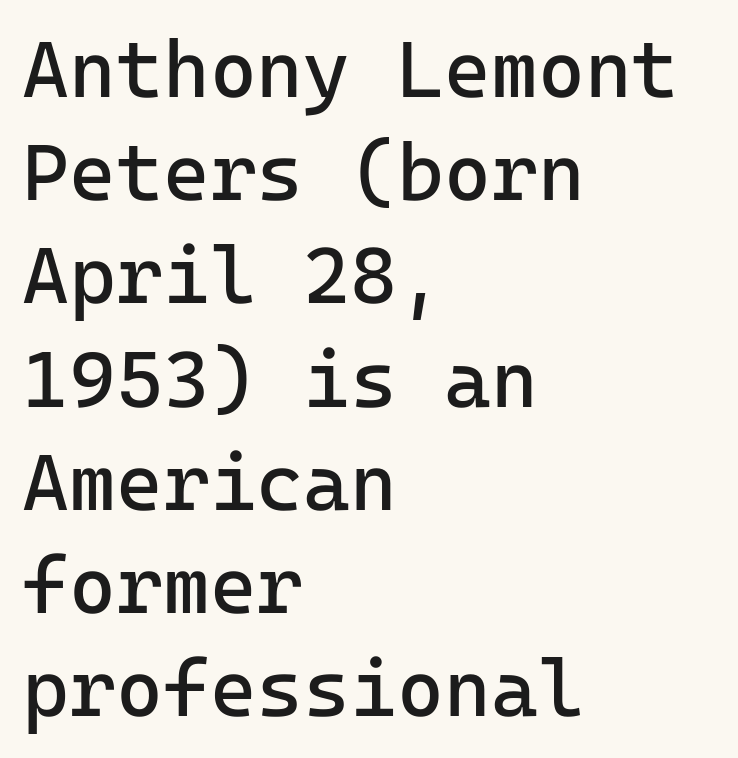
Q: Is the text bold? A: No.
Q: Is the text italic (slanted)? A: No, it is upright.
Q: Is the typeface a serif or a sans-serif typeface? A: Sans-serif.
Q: Is the text underlined? A: No.
Q: How is the paragraph aligned? A: Left-aligned.
Q: Is the spacing between letters normal or unusually wide? A: Normal.
Q: Is the spacing between lines tight, normal or loose? A: Normal.
Q: Width (condensed, normal, or wide)? A: Normal.
Q: Stroke contrast? A: Low.
Q: x-height? A: Medium.
